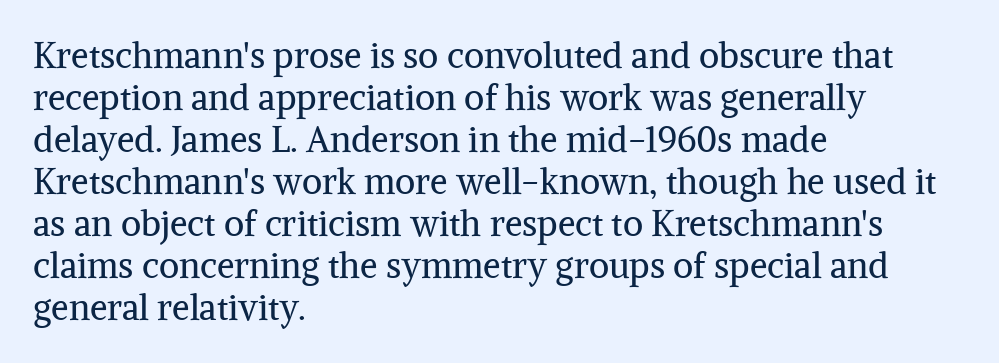
{"serif": "yes", "italic": "no", "bold": "no", "weight": "regular", "width": "normal", "stroke_contrast": "medium", "x_height": "medium", "monospaced": "no", "underline": "no", "align": "left", "line_spacing_ratio": 1.2, "letter_spacing": "normal", "letter_spacing_em": 0.0, "glyph_px": 35}
